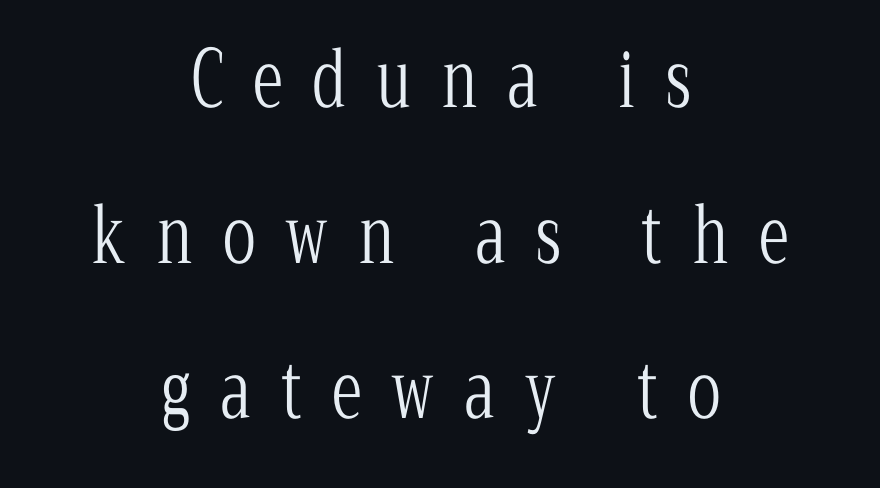
Nothing heavy about these letters — not bold at all. Notice how the passage keeps no hard edge, just a central spine. Quick note: interline space is abundant. This sample uses an upright cut, with every glyph sitting square on the baseline. The foot of each line stays bare and open. The glyphs in this specimen are seriffed.
